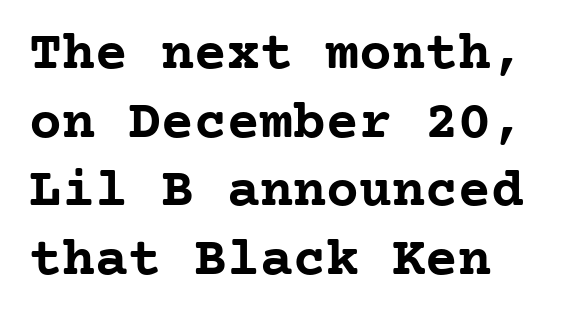
The image shows 55 px semibold serif type, upright, monospaced; set normal line spacing (1.25x), normal letter spacing, not underlined; low stroke contrast and a medium x-height.
